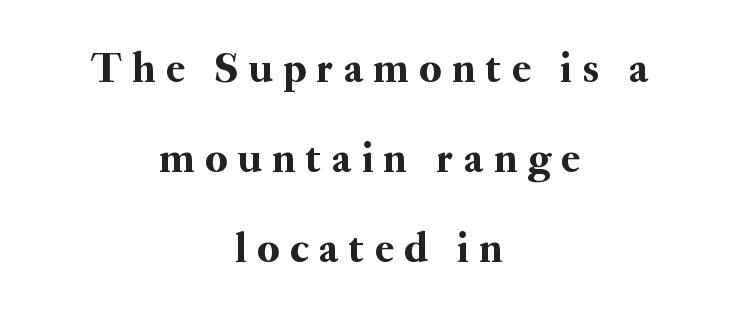
{"serif": "yes", "italic": "no", "width": "normal", "stroke_contrast": "medium", "x_height": "small", "monospaced": "no", "underline": "no", "align": "center", "line_spacing": "loose", "line_spacing_ratio": 2.09, "letter_spacing": "wide", "letter_spacing_em": 0.25, "glyph_px": 43}
